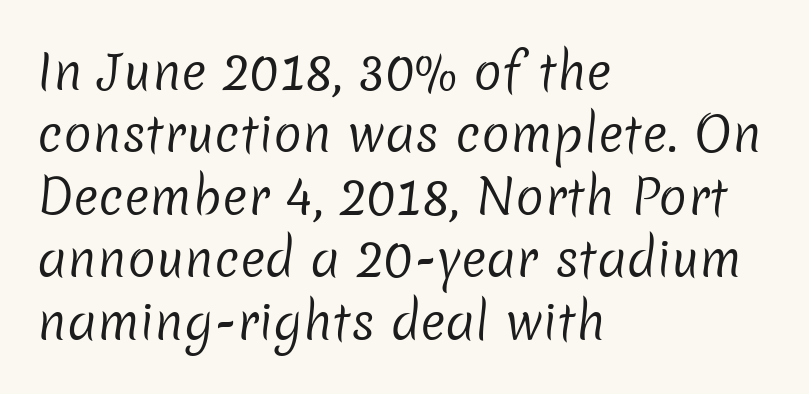
Q: Is the text bold? A: No.
Q: Is the typeface a serif or a sans-serif typeface? A: Sans-serif.
Q: Is the text underlined? A: No.
Q: How is the paragraph aligned? A: Left-aligned.
Q: Is the spacing between letters normal or unusually wide? A: Normal.
Q: Is the spacing between lines tight, normal or loose? A: Normal.
Q: Width (condensed, normal, or wide)? A: Normal.
Q: Stroke contrast? A: Low.
Q: x-height? A: Medium.
Q: Monospaced? A: No.
